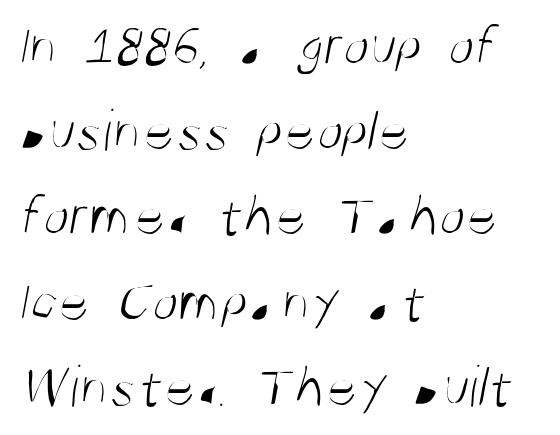
The image shows 60 px light, condensed sans-serif type; set left-aligned, normal line spacing (1.42x), normal letter spacing, not underlined; medium stroke contrast and a large x-height.
